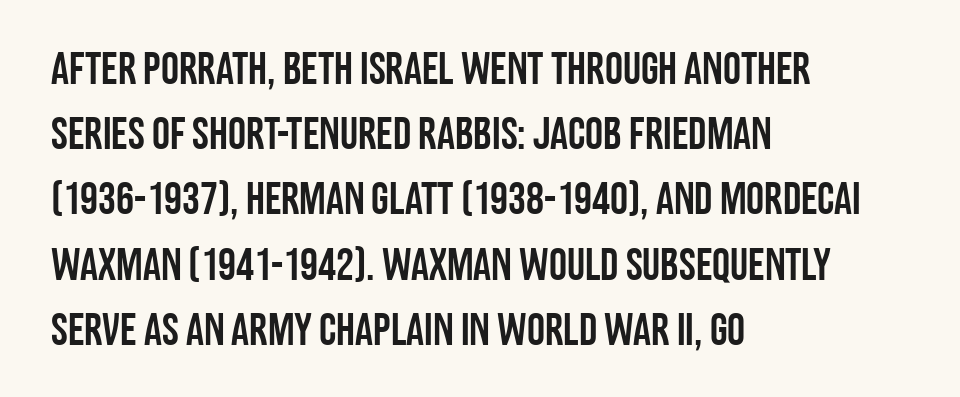
The passage shown is typed in a proportional face where columns would drift. Unlike a traditional serif, this face leaves its strokes unadorned. The typography opts for an upright posture over an oblique one. A classic flush-left, rag-right setting is used for this passage. How are the letters spaced? Ordinarily, with no added tracking. Rule under the text: the space is simply empty.
